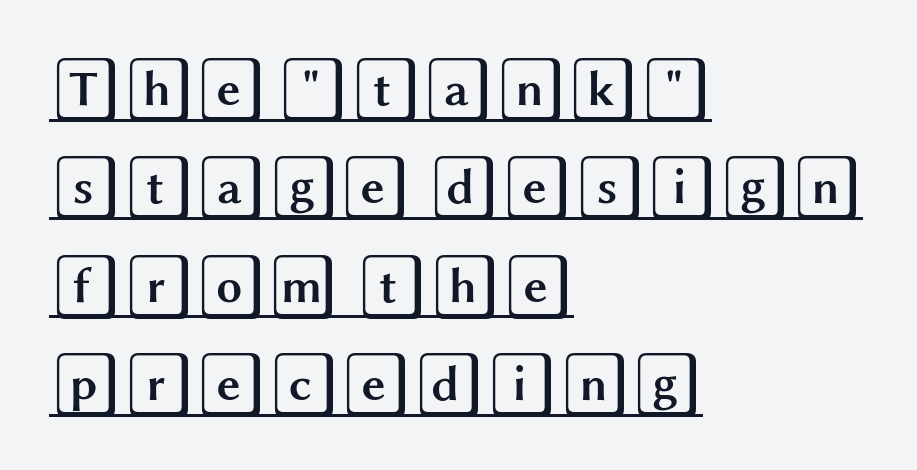
{"italic": "no", "width": "wide", "x_height": "large", "underline": "yes", "align": "left", "line_spacing": "normal", "line_spacing_ratio": 1.49, "letter_spacing": "normal", "letter_spacing_em": 0.0, "glyph_px": 66}
